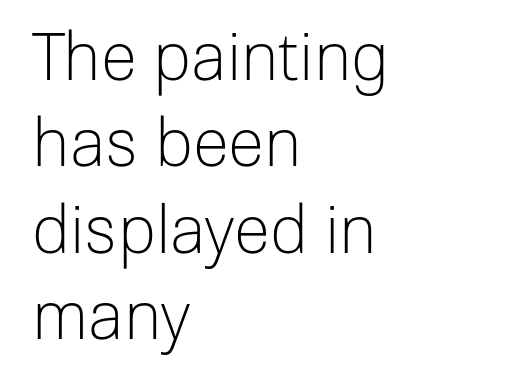
{"serif": "no", "italic": "no", "bold": "no", "weight": "light", "width": "normal", "stroke_contrast": "low", "x_height": "medium", "monospaced": "no", "underline": "no", "align": "left", "line_spacing": "normal", "line_spacing_ratio": 1.31, "letter_spacing": "normal", "letter_spacing_em": 0.0, "glyph_px": 66}
